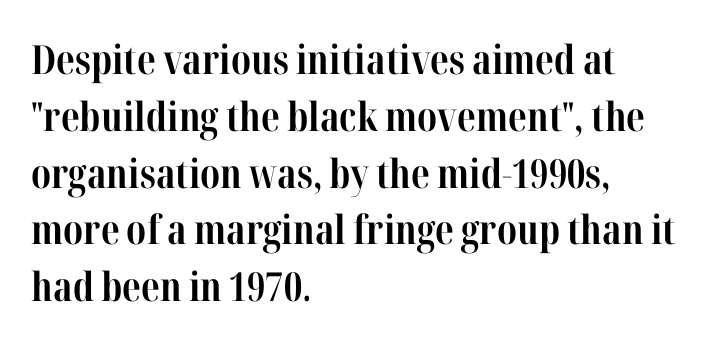
Q: Is the text bold? A: Yes.
Q: Is the text italic (slanted)? A: No, it is upright.
Q: Is the typeface a serif or a sans-serif typeface? A: Serif.
Q: Is the text underlined? A: No.
Q: How is the paragraph aligned? A: Left-aligned.
Q: Is the spacing between letters normal or unusually wide? A: Normal.
Q: Is the spacing between lines tight, normal or loose? A: Normal.
Q: Width (condensed, normal, or wide)? A: Condensed.
Q: Stroke contrast? A: High.
Q: x-height? A: Medium.
Q: Monospaced? A: No.
